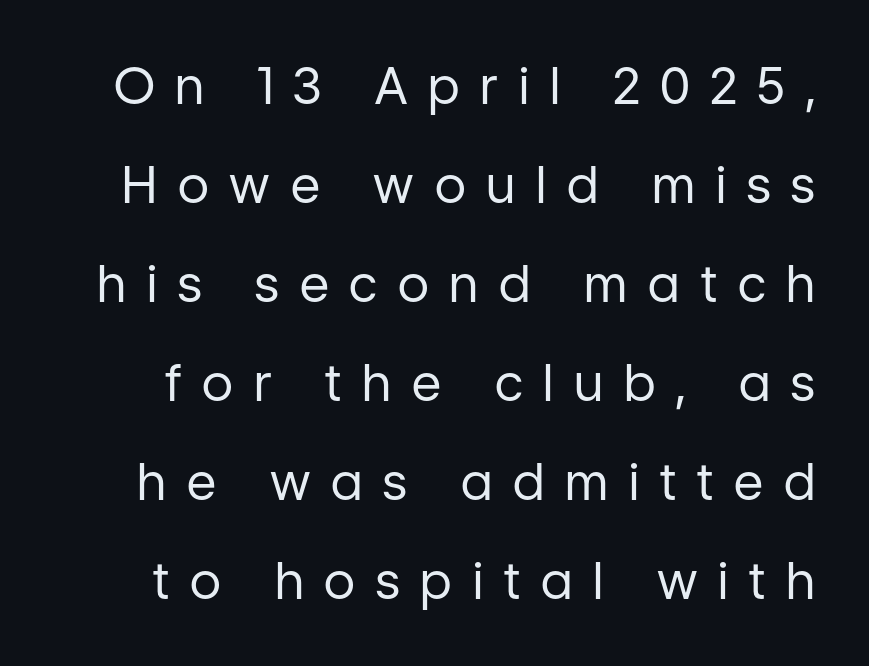
The image shows 51 px regular-weight sans-serif type, upright; set loose line spacing (1.94x), unusually wide letter spacing (+0.41 em), not underlined; low stroke contrast and a medium x-height.
